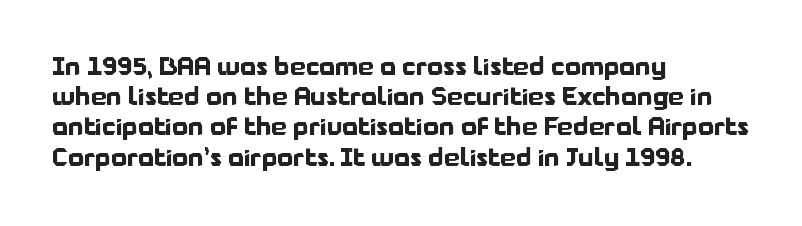
The passage shown is emphatically bold. The space directly below the letters is spotless. Tracking here is standard; glyphs follow each other at the usual distance. Where is the straight margin? On the left.
